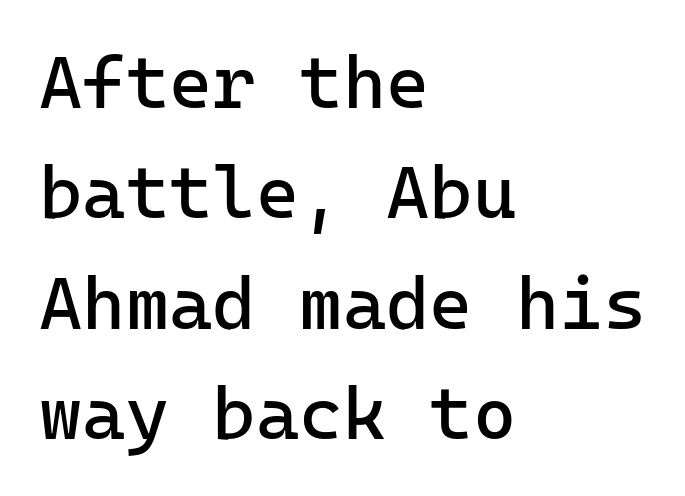
The image shows 74 px regular-weight sans-serif type, upright; set left-aligned, normal line spacing (1.49x), normal letter spacing, not underlined; low stroke contrast and a medium x-height.
